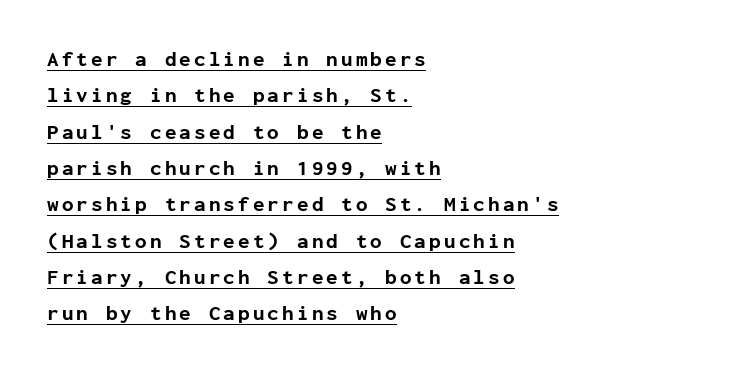
A baseline rule has been typeset under these characters. The ragged edge is on the right, which tells us the setting is flush left. Designer's note — italics off, roman on. Heavy-handed strokes throughout: this text is bold.
